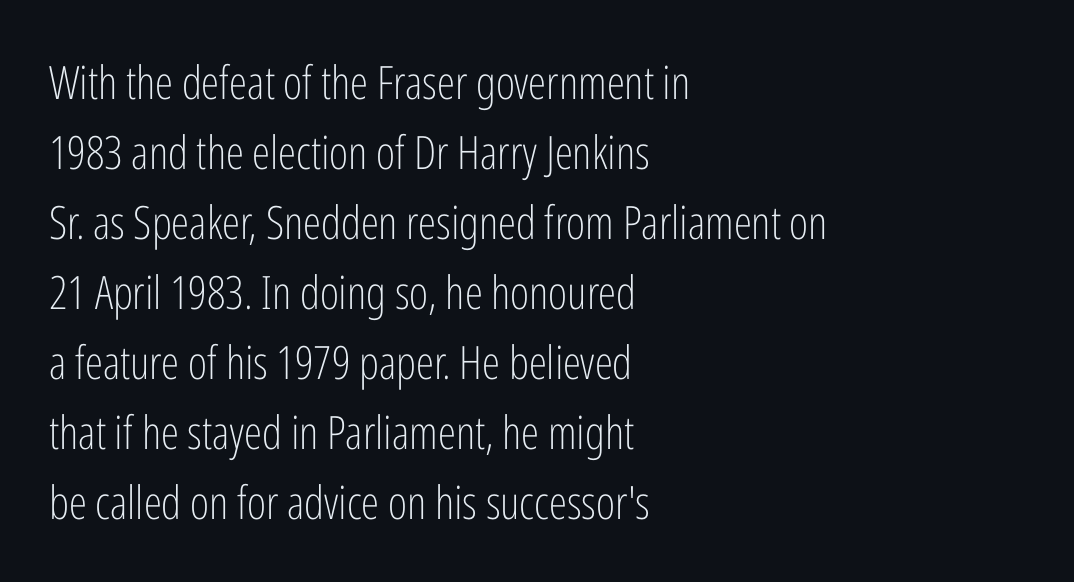
The image shows 46 px light, condensed sans-serif type, upright; set left-aligned, normal line spacing (1.52x), normal letter spacing, not underlined; low stroke contrast and a medium x-height.
